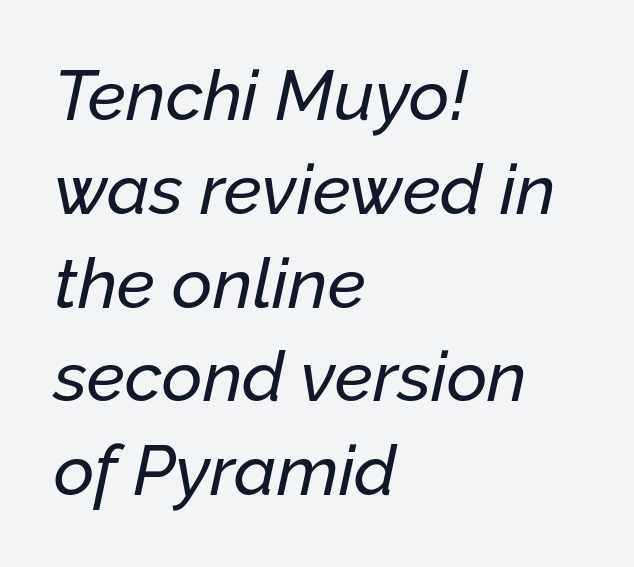
{"italic": "yes", "lean": "right", "slant_degrees": 12, "width": "normal", "stroke_contrast": "low", "x_height": "medium", "monospaced": "no", "underline": "no", "align": "left", "line_spacing": "normal", "line_spacing_ratio": 1.34, "letter_spacing": "normal", "letter_spacing_em": 0.0, "glyph_px": 70}
